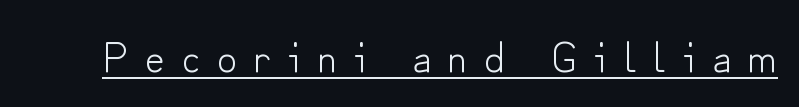
Here the designer chose a conventional face with non-uniform glyph widths. The face used here is rendered with a markedly widened letterfit. Emphasis is given by a line drawn under the lettering. Type style note: lacks serifs.
